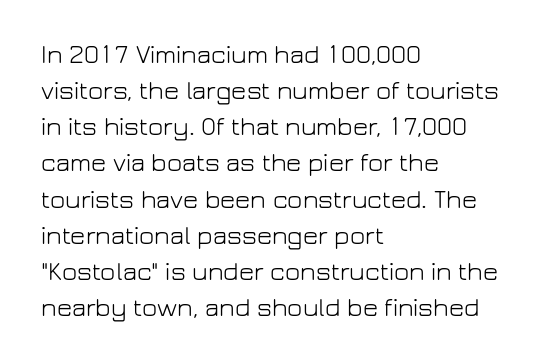
The image shows 26 px text type, upright; set left-aligned, normal line spacing (1.39x), normal letter spacing, not underlined.
